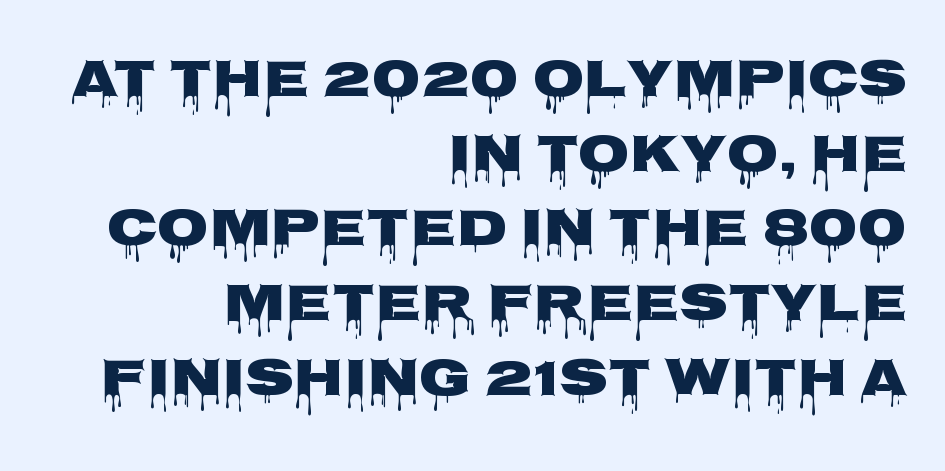
The image shows 53 px heavy, wide sans-serif type, upright; set right-aligned, normal line spacing (1.41x), normal letter spacing, not underlined; low stroke contrast and a large x-height.
